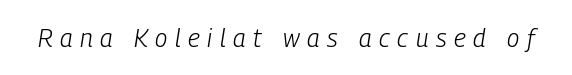
Q: Is the text bold? A: No.
Q: Is the text italic (slanted)? A: Yes, it leans right by about 9 degrees.
Q: Is the text underlined? A: No.
Q: Is the spacing between letters normal or unusually wide? A: Unusually wide.
